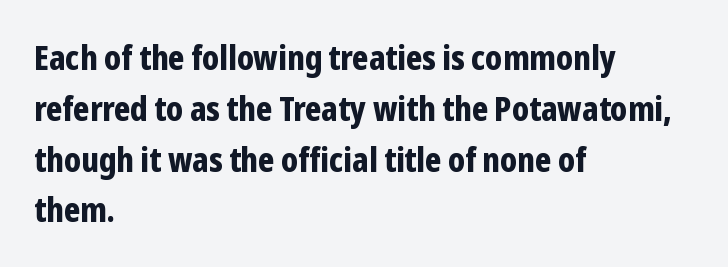
The letterforms sit shoulder to shoulder at normal distance. A classic flush-left, rag-right setting is used for this passage. You can tell from the bare stems that sans-serif type was used. Tall strokes in this sample are plumb rather than angled.
